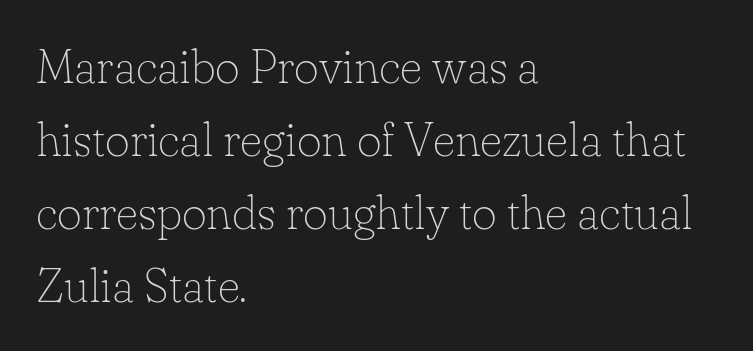
Words appear dense and cohesive because spacing is normal. If you drew a ruler down the left edge, every line would touch it. Notice how the stems are strictly vertical — no italics here. This sample has the flowing, uneven cadence of proportional lettering. The words here are not underlined.
